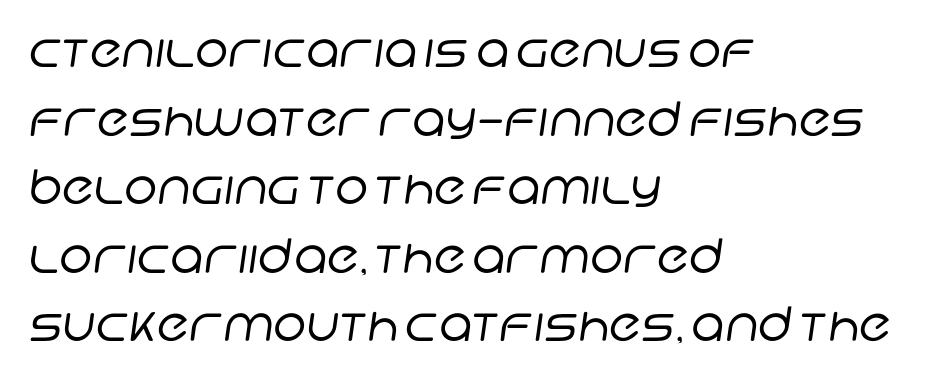
Q: Is the text bold? A: No.
Q: Is the typeface a serif or a sans-serif typeface? A: Sans-serif.
Q: Is the text underlined? A: No.
Q: How is the paragraph aligned? A: Left-aligned.
Q: Is the spacing between letters normal or unusually wide? A: Normal.
Q: Is the spacing between lines tight, normal or loose? A: Normal.
Q: Width (condensed, normal, or wide)? A: Normal.
Q: Stroke contrast? A: Low.
Q: x-height? A: Large.
Q: Monospaced? A: No.
